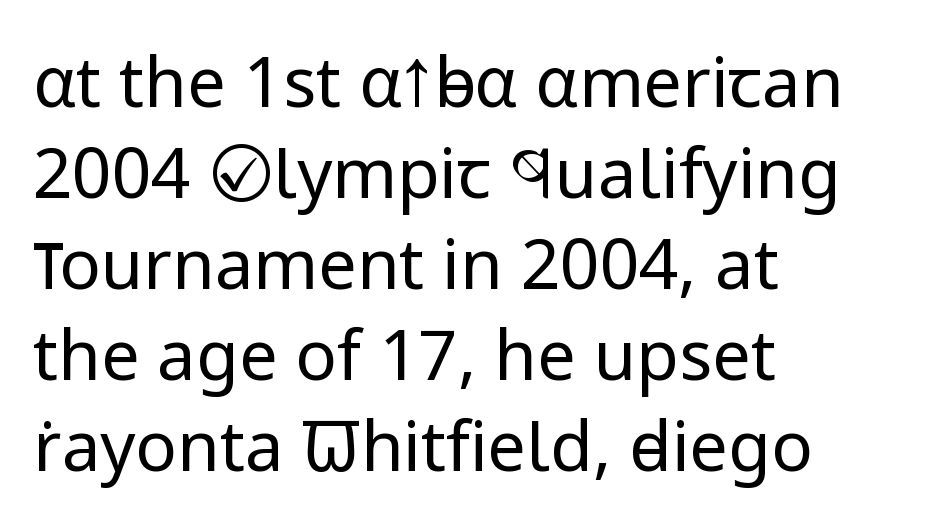
Q: Is the text bold? A: No.
Q: Is the text italic (slanted)? A: No, it is upright.
Q: Is the typeface a serif or a sans-serif typeface? A: Sans-serif.
Q: Is the text underlined? A: No.
Q: How is the paragraph aligned? A: Left-aligned.
Q: Is the spacing between letters normal or unusually wide? A: Normal.
Q: Is the spacing between lines tight, normal or loose? A: Normal.
Q: Width (condensed, normal, or wide)? A: Normal.
Q: Stroke contrast? A: Low.
Q: x-height? A: Medium.
Q: Monospaced? A: No.
